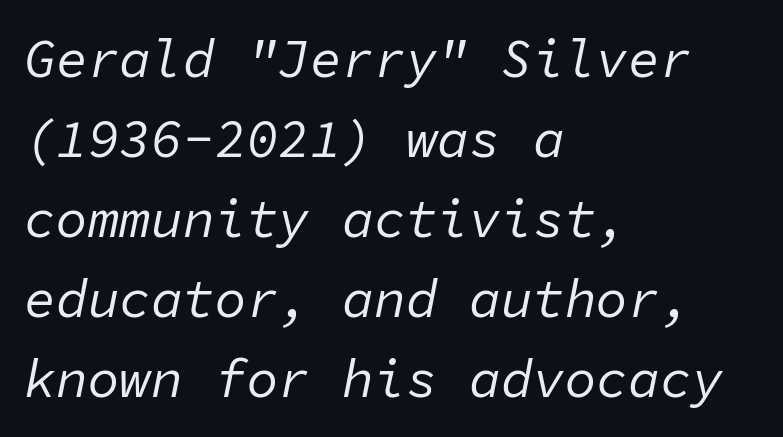
The image shows 53 px regular-weight type, italic (leaning right), monospaced; set left-aligned, normal line spacing (1.51x), normal letter spacing, not underlined; low stroke contrast and a medium x-height.
